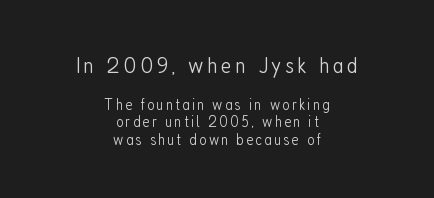
The image shows 24 px text type, upright; set centered, tight line spacing (1.08x), not underlined; the first (top) block is 1.5x larger.
